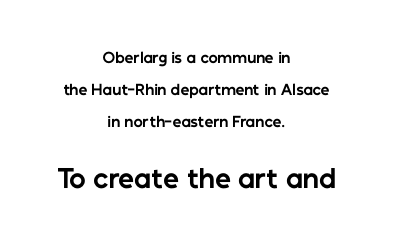
The image shows 25 px bold type, upright; set centered, loose line spacing (2.3x), normal letter spacing, not underlined; the second (bottom) block is 1.79x larger.
